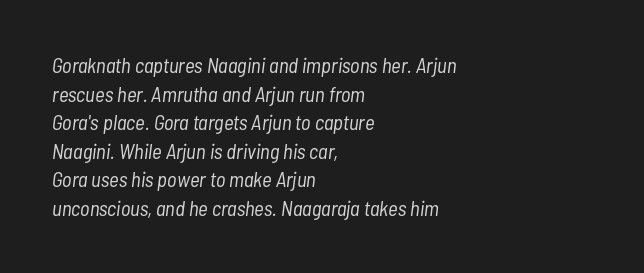
{"italic": "yes", "lean": "right", "slant_degrees": 7, "bold": "no", "underline": "no", "align": "left", "line_spacing": "normal", "line_spacing_ratio": 1.36, "letter_spacing": "normal", "letter_spacing_em": 0.0, "glyph_px": 21}
